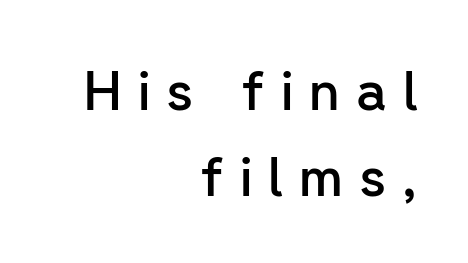
The image shows 54 px semibold sans-serif type, upright; set right-aligned, normal line spacing (1.59x), unusually wide letter spacing (+0.3 em), not underlined; low stroke contrast and a medium x-height.
